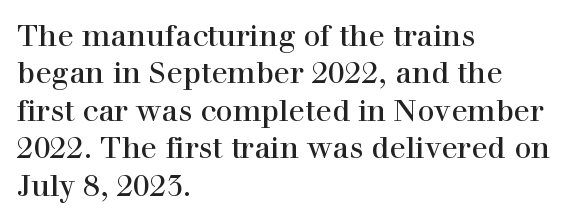
Q: Is the text italic (slanted)? A: No, it is upright.
Q: Is the typeface a serif or a sans-serif typeface? A: Serif.
Q: Is the text underlined? A: No.
Q: How is the paragraph aligned? A: Left-aligned.
Q: Is the spacing between letters normal or unusually wide? A: Normal.
Q: Is the spacing between lines tight, normal or loose? A: Normal.
Q: Width (condensed, normal, or wide)? A: Normal.
Q: x-height? A: Medium.
Q: Monospaced? A: No.
